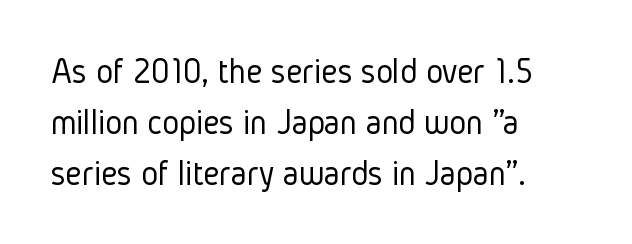
The specimen reads as upright at a glance. Is the stroke heavy? The answer is a plain regular-or-lighter. This block has exactly the height ordinary leading produces. Every row of glyphs begins at an identical x-position on the left. Do the characters align in a grid? No, the font is proportional. You could call the tracking neutral — neither tight nor loose.
